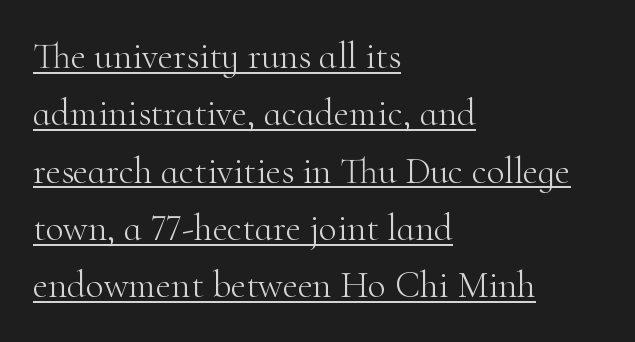
The image shows 37 px light serif type, upright; set left-aligned, normal line spacing (1.55x), normal letter spacing, underlined; high stroke contrast and a small x-height.
